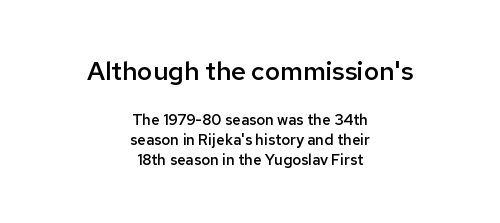
Q: Is the text bold? A: Semi-bold.
Q: Is the text italic (slanted)? A: No, it is upright.
Q: Is the text underlined? A: No.
Q: How is the paragraph aligned? A: Centered.
Q: Is the spacing between letters normal or unusually wide? A: Normal.
Q: Is the spacing between lines tight, normal or loose? A: Normal.
Q: Which block of text is set in a larger size, the first (top) or the second (bottom)? A: The first (top) one.
